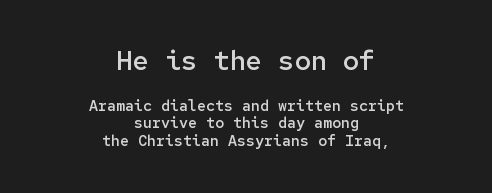
Typesetter's note — upper block bumped up in size, lower block left smaller. You can tell it's not italic because the verticals are truly vertical. The letters sit at their default tracking, neither squeezed nor spread. Visually the block forms a symmetrical silhouette, jagged on both flanks. Stems and bowls a touch heavier than normal — semibold.
